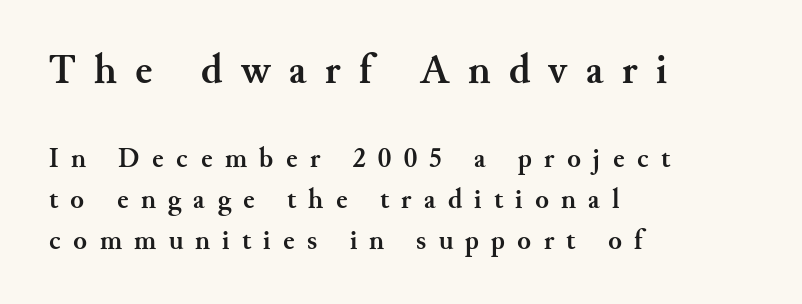
Q: Is the text bold? A: Yes.
Q: Is the text italic (slanted)? A: No, it is upright.
Q: Is the typeface a serif or a sans-serif typeface? A: Serif.
Q: Is the text underlined? A: No.
Q: How is the paragraph aligned? A: Left-aligned.
Q: Is the spacing between letters normal or unusually wide? A: Unusually wide.
Q: Is the spacing between lines tight, normal or loose? A: Normal.
Q: Which block of text is set in a larger size, the first (top) or the second (bottom)? A: The first (top) one.
Q: Width (condensed, normal, or wide)? A: Normal.
Q: Stroke contrast? A: Medium.
Q: x-height? A: Small.
Q: Monospaced? A: No.
